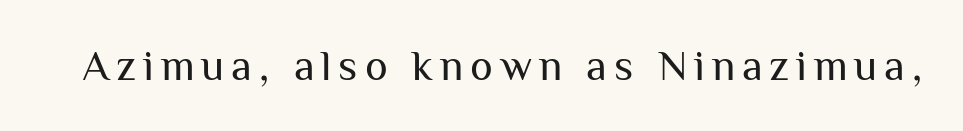
Here the designer chose a conventional face with non-uniform glyph widths. Descenders are the only things crossing below the line. No letter is thick-stroked: the sample isn't bold. Each letter's strokes conclude bluntly, with no projecting serifs. Rendered with straight, roman letterforms.
